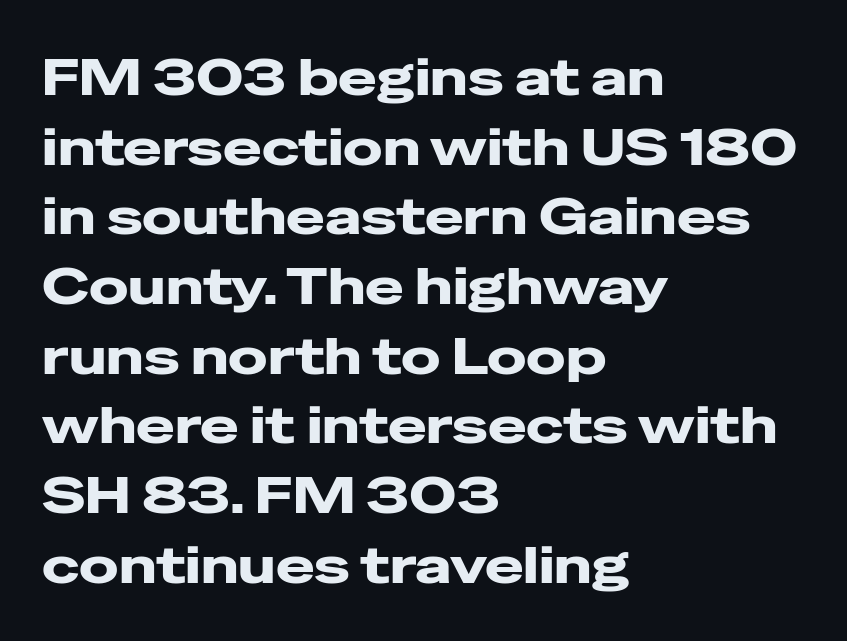
The image shows 52 px heavy, wide sans-serif type, upright; set left-aligned, normal line spacing (1.34x), normal letter spacing, not underlined; low stroke contrast and a medium x-height.
